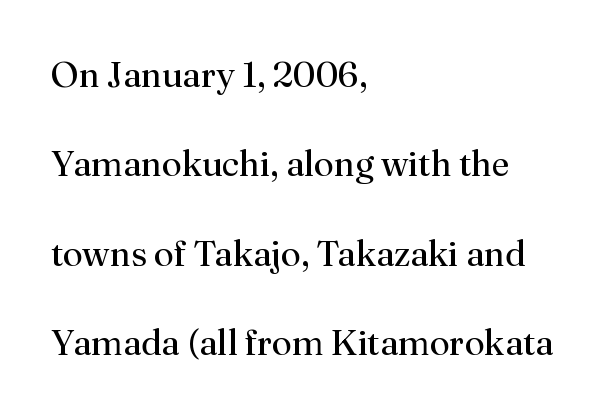
Q: Is the text bold? A: No.
Q: Is the text italic (slanted)? A: No, it is upright.
Q: Is the typeface a serif or a sans-serif typeface? A: Serif.
Q: Is the text underlined? A: No.
Q: How is the paragraph aligned? A: Left-aligned.
Q: Is the spacing between letters normal or unusually wide? A: Normal.
Q: Is the spacing between lines tight, normal or loose? A: Loose.
Q: Width (condensed, normal, or wide)? A: Normal.
Q: Stroke contrast? A: Medium.
Q: x-height? A: Small.
Q: Monospaced? A: No.
